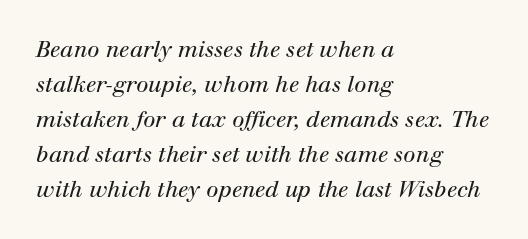
Q: Is the text bold? A: No.
Q: Is the text italic (slanted)? A: Yes, it leans right by about 12 degrees.
Q: Is the text underlined? A: No.
Q: How is the paragraph aligned? A: Left-aligned.
Q: Is the spacing between letters normal or unusually wide? A: Normal.
Q: Is the spacing between lines tight, normal or loose? A: Normal.
